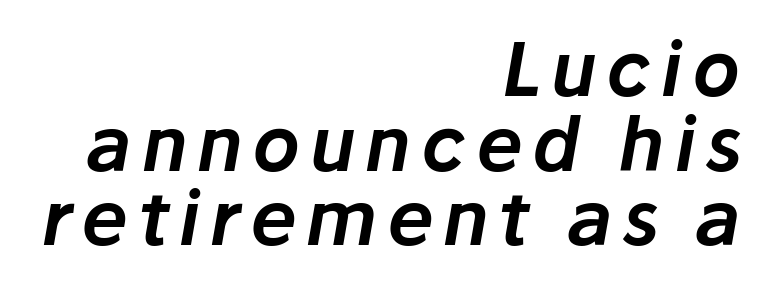
The letters advance in unequal steps, a hallmark of proportional type. The font's italic variant was chosen for this text. Decoration check: the copy has no underline. All the whitespace from short lines collects on the left. This block would grow much taller if given ordinary leading; it's compressed now.
